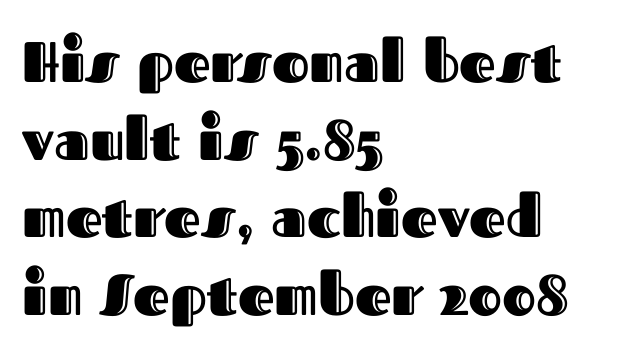
Compared with typical body copy, the letter spacing here is the same. Posture: straight, roman, zero tilt. A typesetter would call this leading conventional body-copy spacing. Compared with a centered layout, this one pins lines to the left instead.
